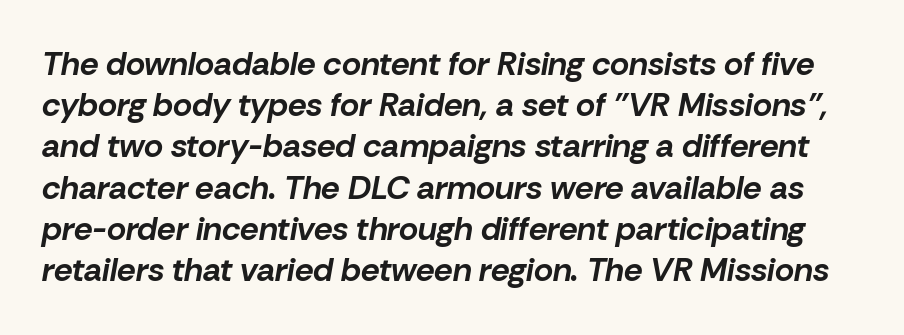
The image shows 33 px bold type, italic (leaning right); set normal line spacing (1.25x), normal letter spacing, not underlined; low stroke contrast and a medium x-height.
